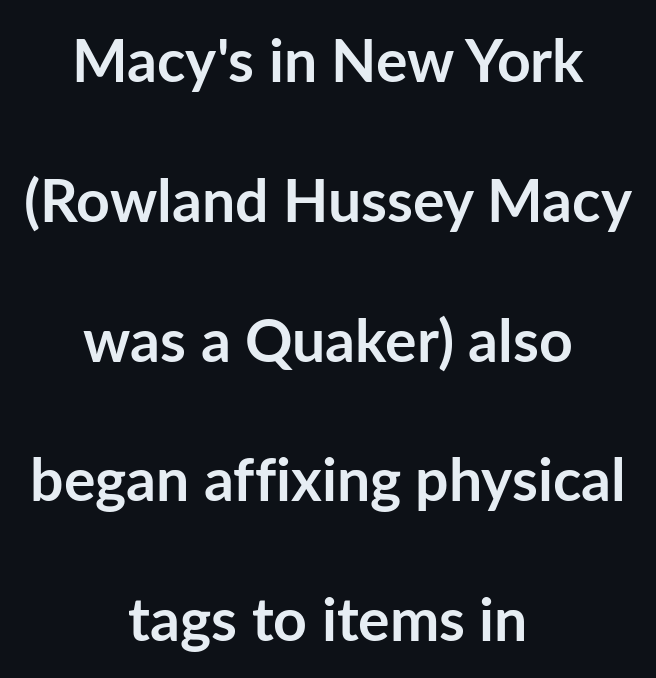
Rendered with straight, roman letterforms. Compared with an ordinary text face, these strokes are far heavier — a full bold. The passage shown is not underscored anywhere. These lines are composed in type without serifs.
